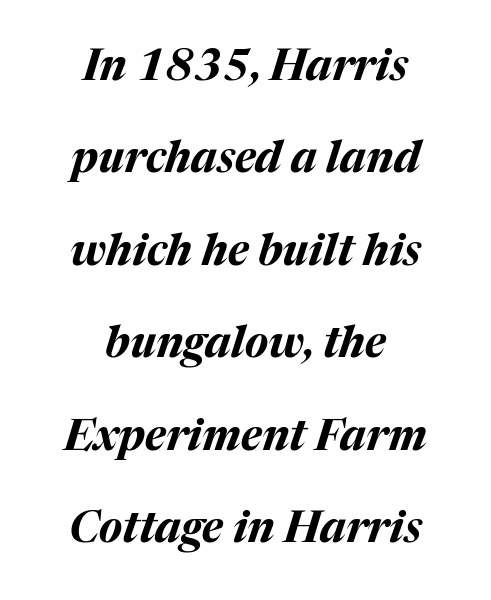
The leading is generous, giving the passage an open texture. Underlining? Definitely not there. Observe the ordinary spacing: letters are neighbours, not strangers. Looks like regular typesetting: each glyph gets only the width it needs. The paragraph has two soft edges and a firm central axis. The strokes are fattened all the way to bold.
